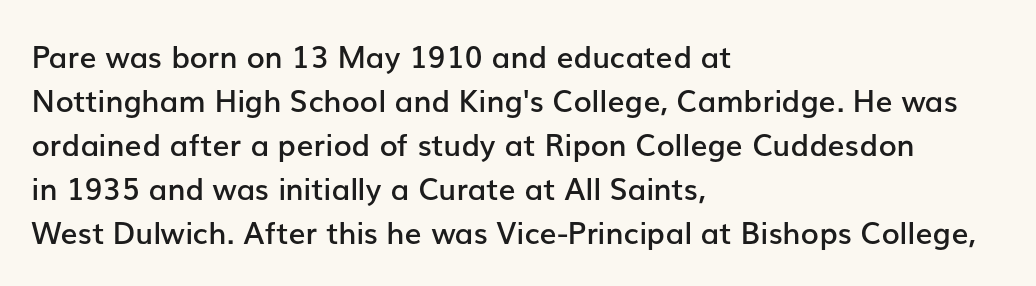
Lines of text with bare space underneath. Is this a sans? Yes — the strokes have no serifs. Leading matches the norm, producing a regular column. Default kerning and tracking; the words read as compact shapes. Moderately thickened strokes mark this as semibold type.
